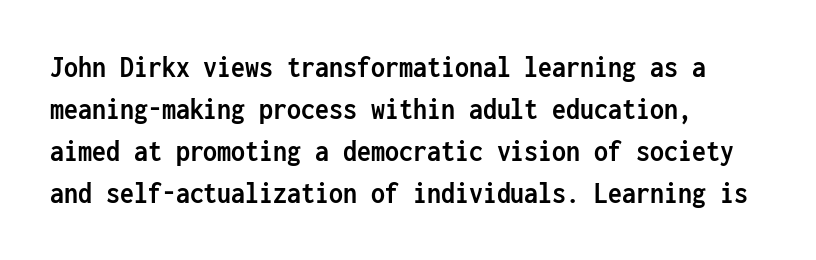
{"serif": "no", "italic": "no", "bold": "yes", "weight": "semibold", "width": "condensed", "stroke_contrast": "low", "x_height": "medium", "monospaced": "yes", "underline": "no", "align": "left", "line_spacing": "normal", "line_spacing_ratio": 1.36, "letter_spacing": "normal", "letter_spacing_em": 0.0, "glyph_px": 31}
